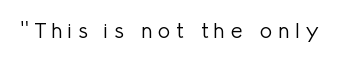
{"italic": "no", "bold": "no", "underline": "no", "letter_spacing": "wide", "letter_spacing_em": 0.27, "glyph_px": 21}
